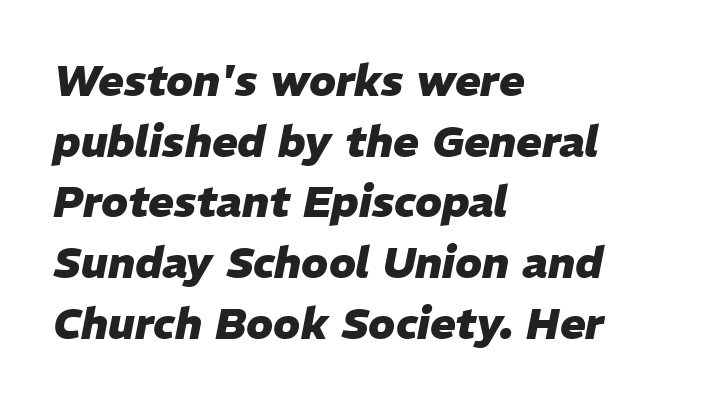
These lines stack with their left ends in a neat column. Note the varied advance widths — an 'i' is clearly narrower than an 'm'. Pretty heavy lettering here — definitely bold. The baseline area is clear.
